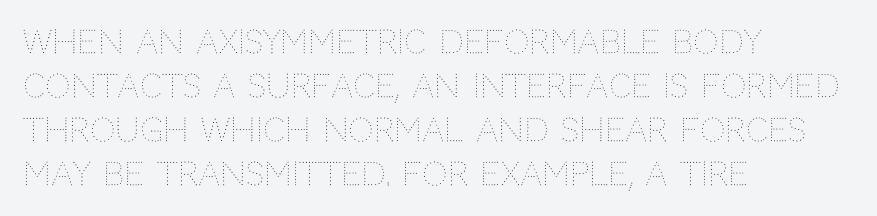
Decoration check: the copy has no underline. Reading down the block, your eye returns to a fixed left position each line. The face looks like a standard text weight, possibly lighter. Default kerning and tracking; the words read as compact shapes. Notice how descenders clear the ascenders below comfortably — that's standard leading. These lines are rendered in a variable-pitch font.
